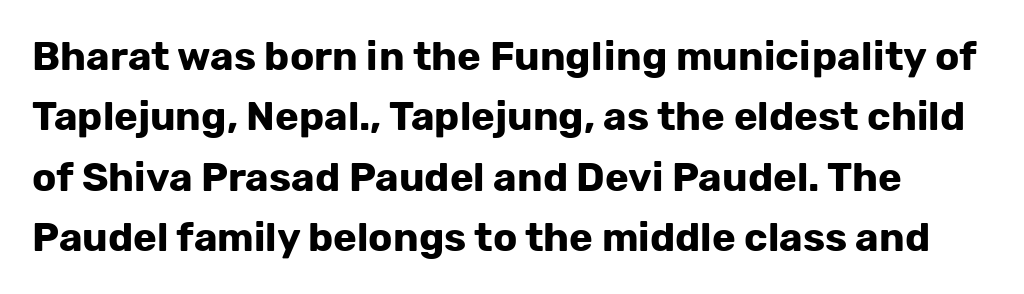
The image shows 40 px bold sans-serif type, upright; set normal line spacing (1.51x), normal letter spacing, not underlined; low stroke contrast and a medium x-height.
